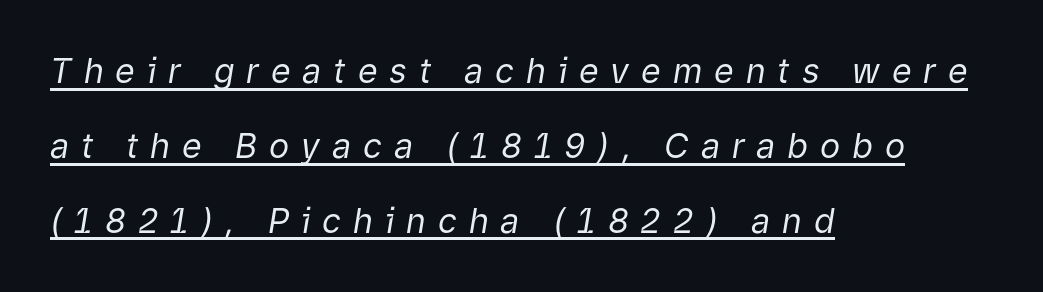
The image shows 34 px regular-weight type, italic (leaning right); set left-aligned, loose line spacing (2.2x), unusually wide letter spacing (+0.35 em), underlined; low stroke contrast and a medium x-height.
